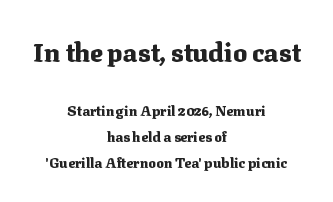
The image shows 26 px bold type, upright; set centered, line spacing 1.85x, normal letter spacing, not underlined; the first (top) block is 1.86x larger.
